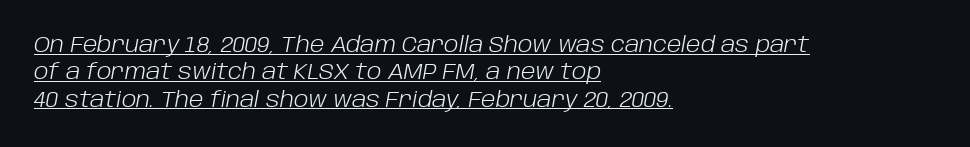
Q: Is the text bold? A: No.
Q: Is the text italic (slanted)? A: Yes, it leans right by about 10 degrees.
Q: Is the text underlined? A: Yes.
Q: How is the paragraph aligned? A: Left-aligned.
Q: Is the spacing between letters normal or unusually wide? A: Normal.
